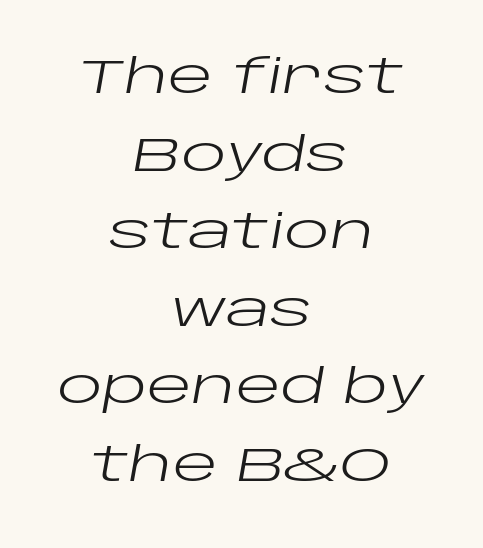
{"italic": "yes", "lean": "right", "slant_degrees": 10, "bold": "no", "weight": "regular", "width": "wide", "stroke_contrast": "low", "x_height": "large", "monospaced": "no", "underline": "no", "align": "center", "line_spacing": "normal", "line_spacing_ratio": 1.65, "letter_spacing": "normal", "letter_spacing_em": 0.0, "glyph_px": 47}
